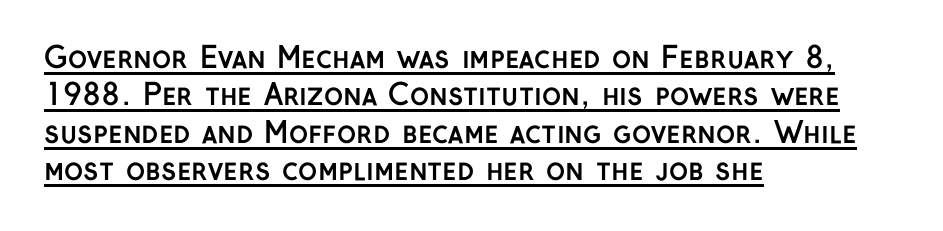
Q: Is the text bold? A: Yes.
Q: Is the text italic (slanted)? A: No, it is upright.
Q: Is the typeface a serif or a sans-serif typeface? A: Sans-serif.
Q: Is the text underlined? A: Yes.
Q: How is the paragraph aligned? A: Left-aligned.
Q: Is the spacing between letters normal or unusually wide? A: Normal.
Q: Is the spacing between lines tight, normal or loose? A: Normal.
Q: Width (condensed, normal, or wide)? A: Normal.
Q: Stroke contrast? A: Low.
Q: x-height? A: Medium.
Q: Monospaced? A: No.
